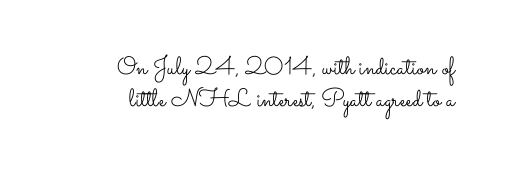
Q: Is the text bold? A: No.
Q: Is the text italic (slanted)? A: Yes.
Q: Is the text underlined? A: No.
Q: How is the paragraph aligned? A: Right-aligned.
Q: Is the spacing between letters normal or unusually wide? A: Normal.
Q: Is the spacing between lines tight, normal or loose? A: Normal.
